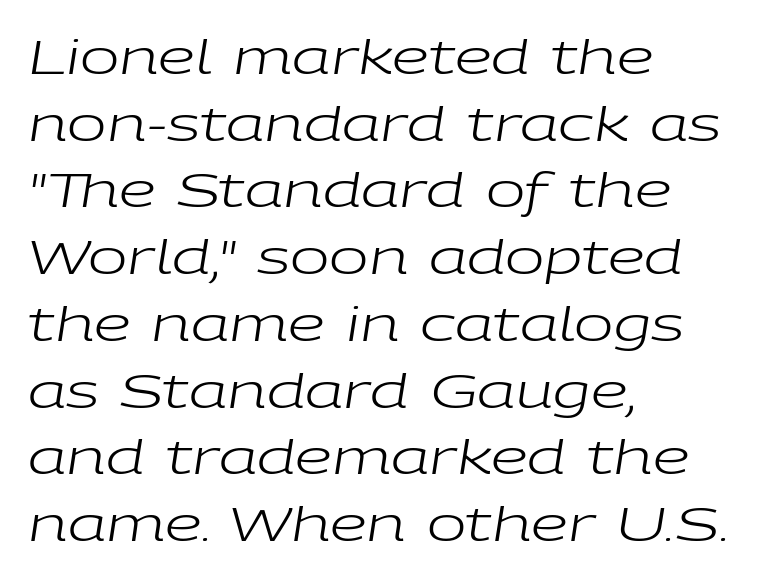
{"italic": "yes", "lean": "right", "slant_degrees": 9, "bold": "no", "weight": "regular", "width": "wide", "stroke_contrast": "low", "x_height": "medium", "monospaced": "no", "underline": "no", "align": "left", "line_spacing": "normal", "line_spacing_ratio": 1.42, "letter_spacing": "normal", "letter_spacing_em": 0.0, "glyph_px": 47}
